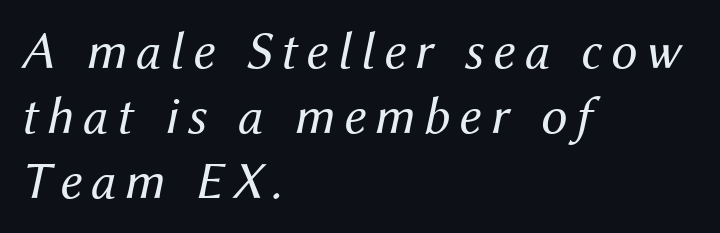
{"italic": "yes", "lean": "right", "slant_degrees": 12, "bold": "no", "weight": "regular", "width": "normal", "stroke_contrast": "medium", "x_height": "medium", "monospaced": "no", "underline": "no", "align": "left", "line_spacing_ratio": 1.23, "glyph_px": 53}
